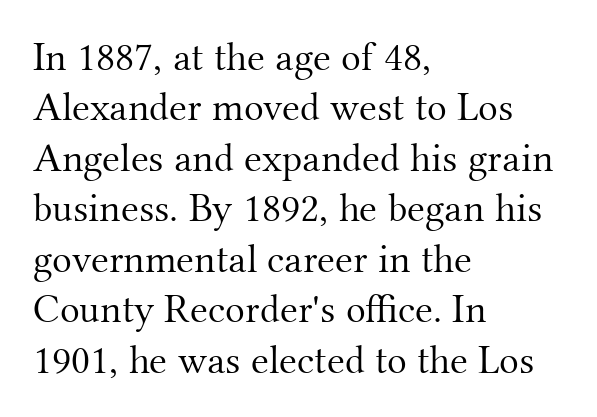
Q: Is the text bold? A: No.
Q: Is the text italic (slanted)? A: No, it is upright.
Q: Is the typeface a serif or a sans-serif typeface? A: Serif.
Q: Is the text underlined? A: No.
Q: How is the paragraph aligned? A: Left-aligned.
Q: Is the spacing between letters normal or unusually wide? A: Normal.
Q: Width (condensed, normal, or wide)? A: Normal.
Q: Stroke contrast? A: Medium.
Q: x-height? A: Small.
Q: Monospaced? A: No.
